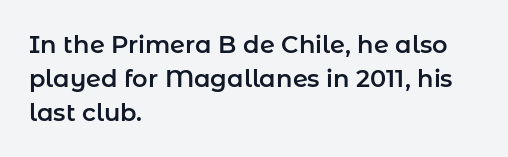
{"italic": "no", "underline": "no", "align": "left", "line_spacing": "normal", "line_spacing_ratio": 1.41, "letter_spacing": "normal", "letter_spacing_em": 0.0, "glyph_px": 24}
